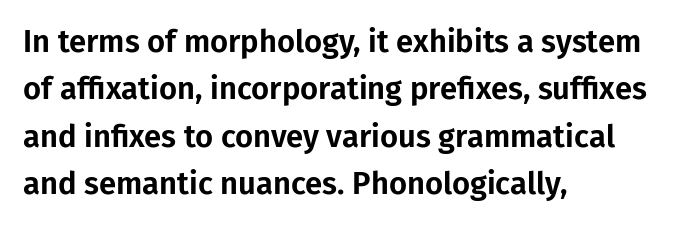
The horizontal fit of the characters is conventional and even. You could not count columns in this text — the font is proportionally spaced. Check where the strokes stop: nothing finishes them off — pure sans. Honestly, the row spacing looks completely unremarkable.
